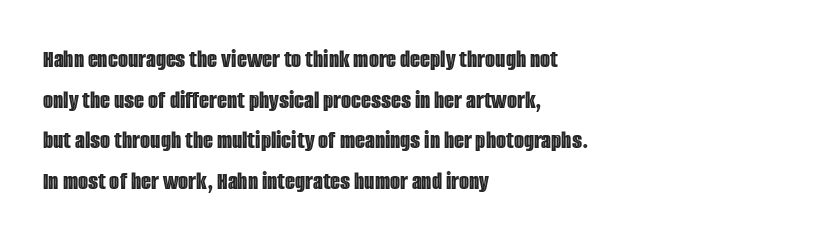
This rendering features lettering with no underline. How are the letters spaced? Ordinarily, with no added tracking. The setting favours the left margin, as ordinary paragraphs usually do. Does the lettering tilt? It doesn't — this is upright. Summary of vertical rhythm: regular, with standard interline spacing.
